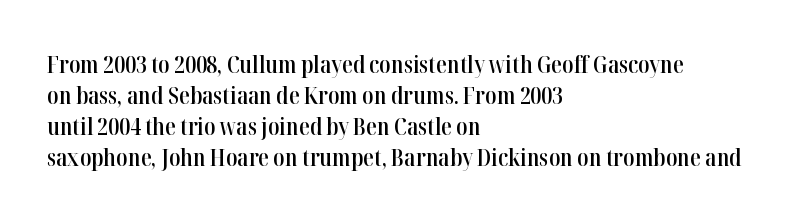
The image shows 24 px text type, upright; set left-aligned, normal line spacing (1.29x), normal letter spacing, not underlined.
